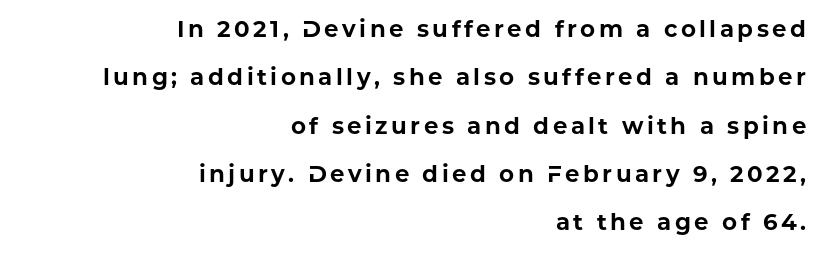
The image shows 23 px bold type, upright; set right-aligned, loose line spacing (2.1x), not underlined.
